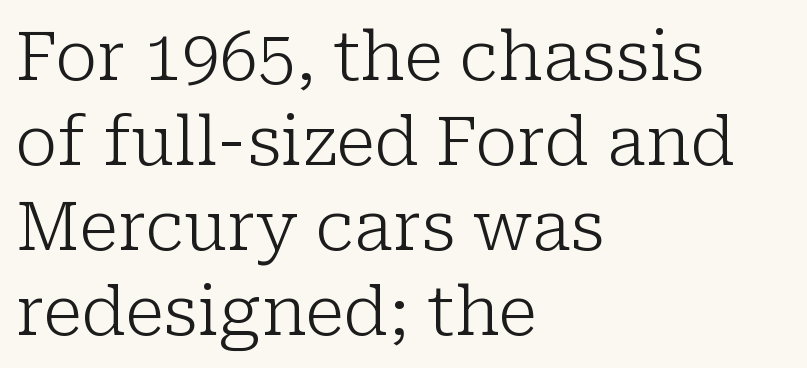
Q: Is the text bold? A: No.
Q: Is the text italic (slanted)? A: No, it is upright.
Q: Is the typeface a serif or a sans-serif typeface? A: Serif.
Q: Is the text underlined? A: No.
Q: How is the paragraph aligned? A: Left-aligned.
Q: Is the spacing between letters normal or unusually wide? A: Normal.
Q: Is the spacing between lines tight, normal or loose? A: Normal.
Q: Width (condensed, normal, or wide)? A: Normal.
Q: Stroke contrast? A: Low.
Q: x-height? A: Medium.
Q: Monospaced? A: No.
